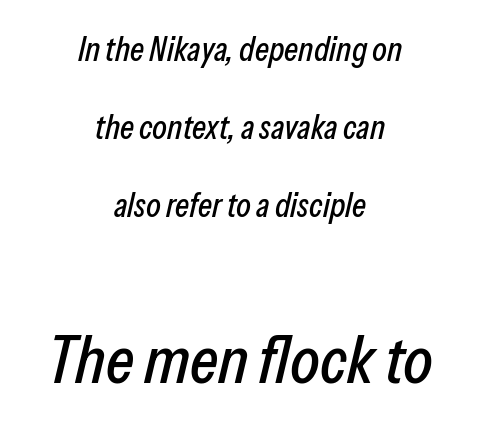
Character size in the trailing block exceeds that of the leading block. These lines are rendered in a variable-pitch font. This rendering leaves character spacing at its baseline value. Is there much room between lines? Yes — plenty of vertical air separates them.
